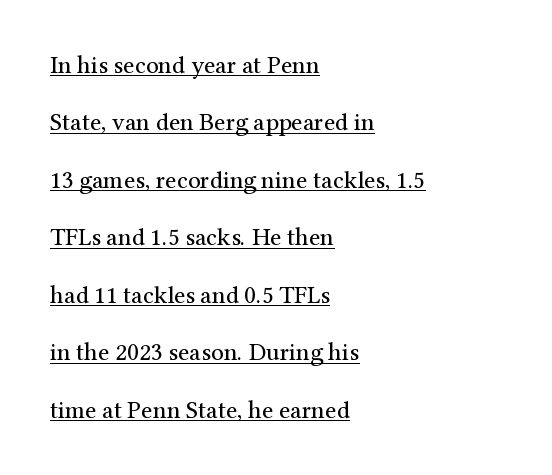
Q: Is the text bold? A: No.
Q: Is the text italic (slanted)? A: No, it is upright.
Q: Is the text underlined? A: Yes.
Q: How is the paragraph aligned? A: Left-aligned.
Q: Is the spacing between letters normal or unusually wide? A: Normal.
Q: Is the spacing between lines tight, normal or loose? A: Loose.
